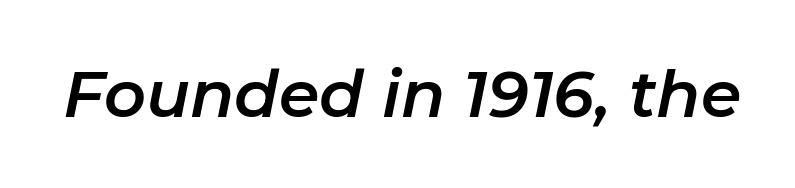
{"italic": "yes", "lean": "right", "slant_degrees": 11, "width": "normal", "stroke_contrast": "low", "x_height": "medium", "monospaced": "no", "underline": "no", "letter_spacing": "normal", "letter_spacing_em": 0.0, "glyph_px": 65}
